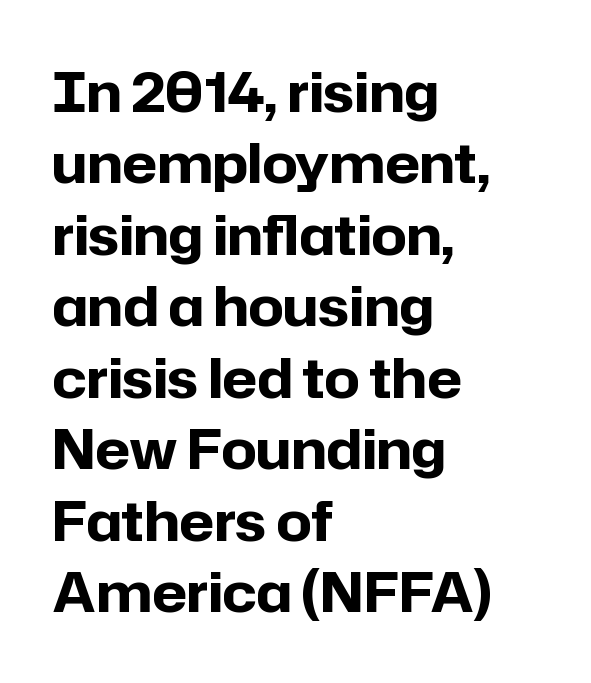
{"serif": "no", "italic": "no", "bold": "yes", "weight": "bold", "width": "normal", "stroke_contrast": "low", "x_height": "medium", "monospaced": "no", "underline": "no", "align": "left", "line_spacing": "normal", "line_spacing_ratio": 1.3, "letter_spacing": "normal", "letter_spacing_em": 0.0, "glyph_px": 55}
